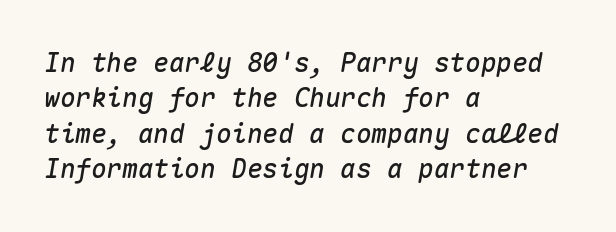
The image shows 26 px text type, italic (leaning right); set left-aligned, normal line spacing (1.36x), normal letter spacing, not underlined.
